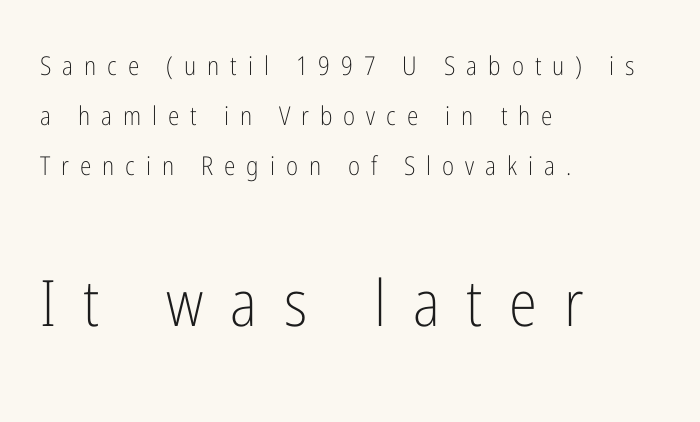
The image shows 64 px light, condensed sans-serif type, upright; set left-aligned, loose line spacing (1.92x), unusually wide letter spacing (+0.42 em), not underlined; the second (bottom) block is 2.46x larger; low stroke contrast and a medium x-height.
